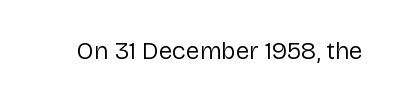
The image shows 25 px text type, upright; set normal letter spacing, not underlined.
